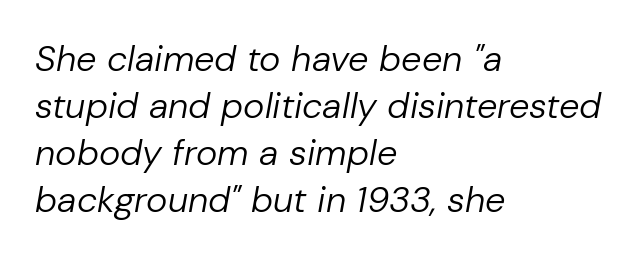
{"italic": "yes", "lean": "right", "slant_degrees": 10, "bold": "no", "weight": "regular", "width": "normal", "stroke_contrast": "low", "x_height": "medium", "monospaced": "no", "underline": "no", "align": "left", "line_spacing": "normal", "line_spacing_ratio": 1.31, "letter_spacing": "normal", "letter_spacing_em": 0.0, "glyph_px": 36}
